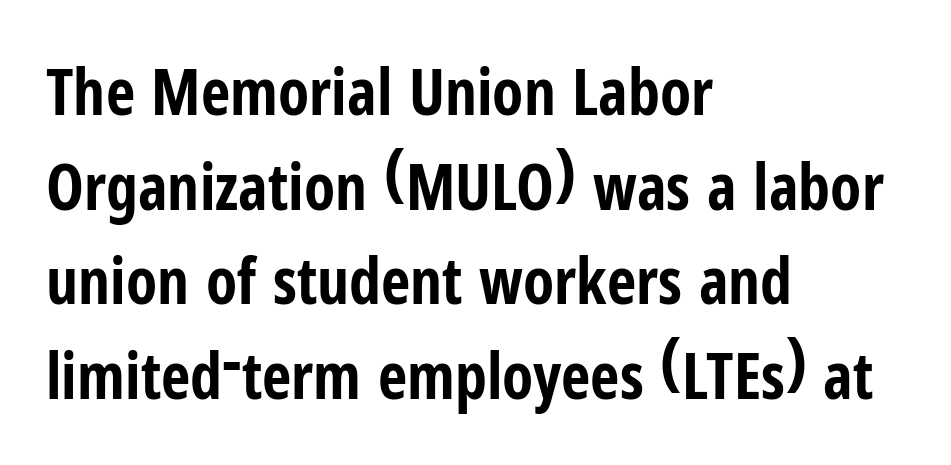
Q: Is the text bold? A: Yes.
Q: Is the text italic (slanted)? A: No, it is upright.
Q: Is the typeface a serif or a sans-serif typeface? A: Sans-serif.
Q: Is the text underlined? A: No.
Q: How is the paragraph aligned? A: Left-aligned.
Q: Is the spacing between letters normal or unusually wide? A: Normal.
Q: Is the spacing between lines tight, normal or loose? A: Normal.
Q: Width (condensed, normal, or wide)? A: Condensed.
Q: Stroke contrast? A: Low.
Q: x-height? A: Medium.
Q: Monospaced? A: No.
